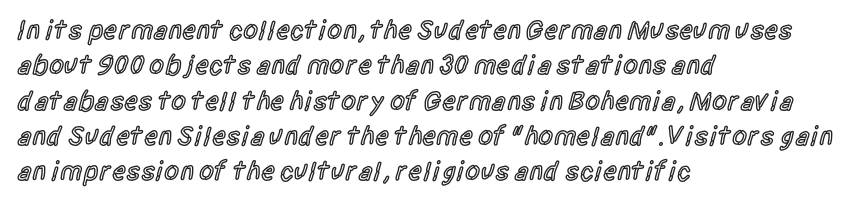
The image shows 27 px text type; set left-aligned, normal line spacing (1.31x), normal letter spacing, not underlined.
